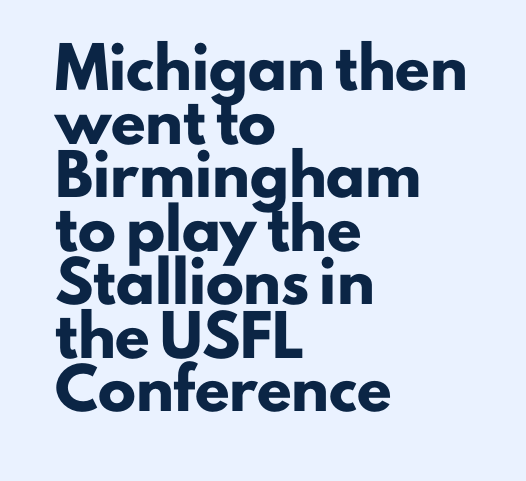
The image shows 38 px heavy sans-serif type, upright; set left-aligned, normal line spacing (1.41x), normal letter spacing, not underlined; low stroke contrast and a small x-height.
